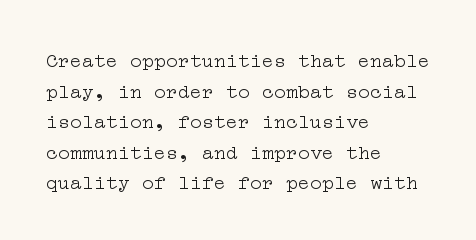
The image shows 20 px text type, upright; set left-aligned, normal line spacing (1.53x), normal letter spacing, not underlined.
